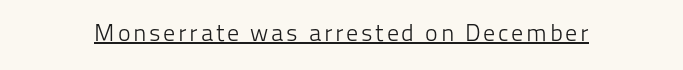
{"italic": "no", "bold": "no", "underline": "yes", "glyph_px": 24}
